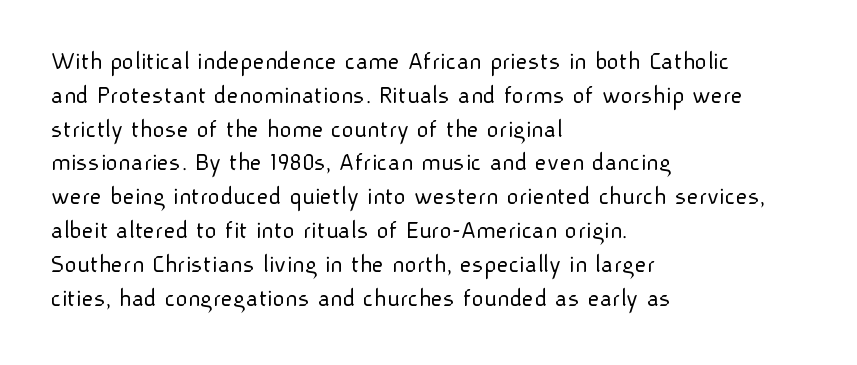
Descenders are the only things crossing below the line. Vertical strokes here are truly vertical. Compared with typical paragraphs, the rows here are spaced about the same. The setting favours the left margin, as ordinary paragraphs usually do.
